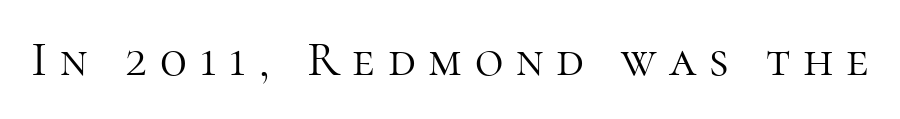
Q: Is the text bold? A: No.
Q: Is the text italic (slanted)? A: No, it is upright.
Q: Is the typeface a serif or a sans-serif typeface? A: Serif.
Q: Is the text underlined? A: No.
Q: Is the spacing between letters normal or unusually wide? A: Unusually wide.
Q: Width (condensed, normal, or wide)? A: Normal.
Q: Stroke contrast? A: High.
Q: x-height? A: Medium.
Q: Monospaced? A: No.
